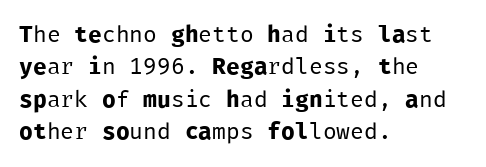
Q: Is the text bold? A: No.
Q: Is the text italic (slanted)? A: No, it is upright.
Q: Is the text underlined? A: No.
Q: How is the paragraph aligned? A: Left-aligned.
Q: Is the spacing between letters normal or unusually wide? A: Normal.
Q: Is the spacing between lines tight, normal or loose? A: Normal.
